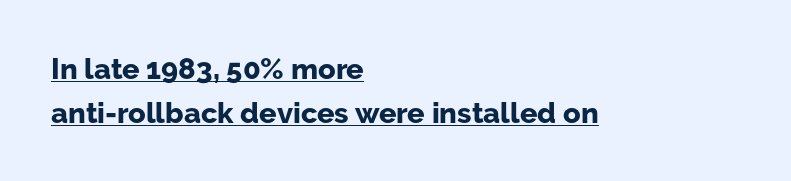
The image shows 29 px bold sans-serif type, upright; set left-aligned, normal line spacing (1.51x), normal letter spacing, underlined; low stroke contrast and a medium x-height.
